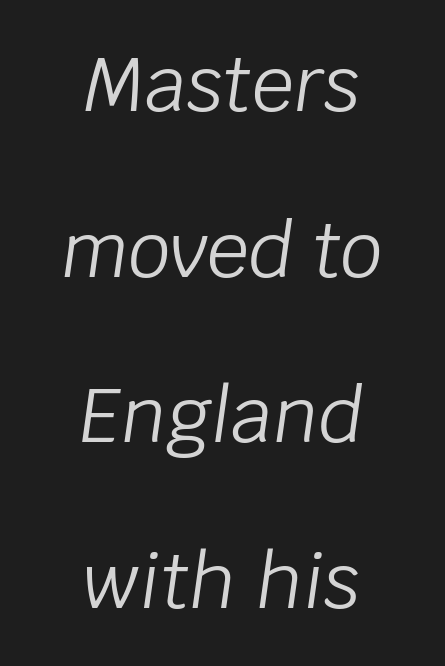
Q: Is the text bold? A: No.
Q: Is the text italic (slanted)? A: Yes, it leans right by about 8 degrees.
Q: Is the text underlined? A: No.
Q: How is the paragraph aligned? A: Centered.
Q: Is the spacing between letters normal or unusually wide? A: Normal.
Q: Is the spacing between lines tight, normal or loose? A: Loose.
Q: Width (condensed, normal, or wide)? A: Normal.
Q: Stroke contrast? A: Low.
Q: x-height? A: Large.
Q: Monospaced? A: No.
